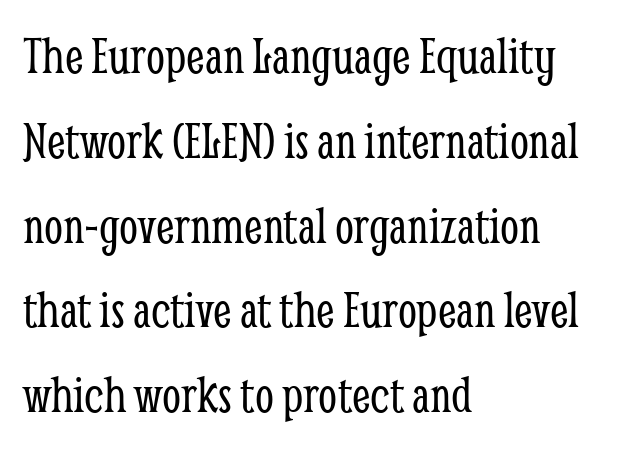
The image shows 54 px light, condensed serif type, upright; set left-aligned, normal line spacing (1.57x), normal letter spacing, not underlined; low stroke contrast and a medium x-height.
